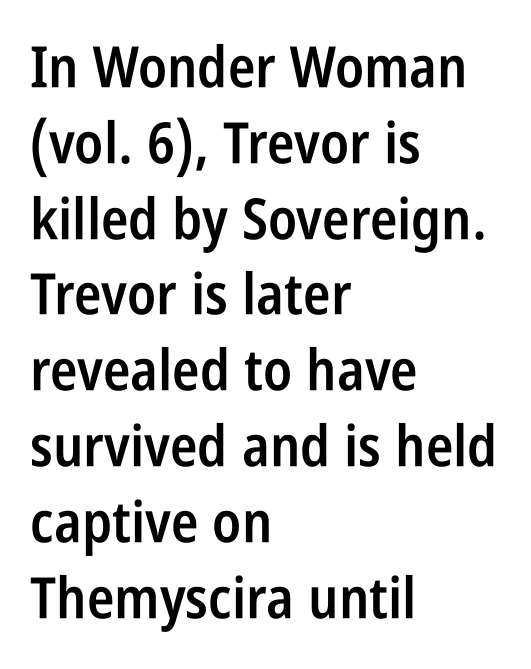
The image shows 57 px semibold, condensed sans-serif type, upright; set left-aligned, normal line spacing (1.33x), normal letter spacing, not underlined; low stroke contrast and a large x-height.
